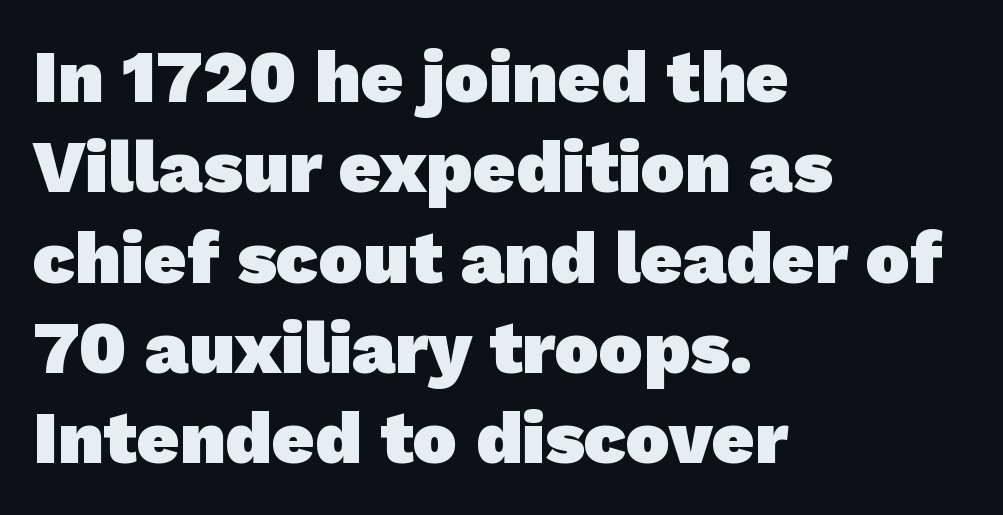
{"serif": "no", "bold": "yes", "weight": "heavy", "width": "normal", "stroke_contrast": "low", "x_height": "medium", "monospaced": "no", "underline": "no", "align": "left", "line_spacing_ratio": 1.22, "letter_spacing": "normal", "letter_spacing_em": 0.0, "glyph_px": 74}
